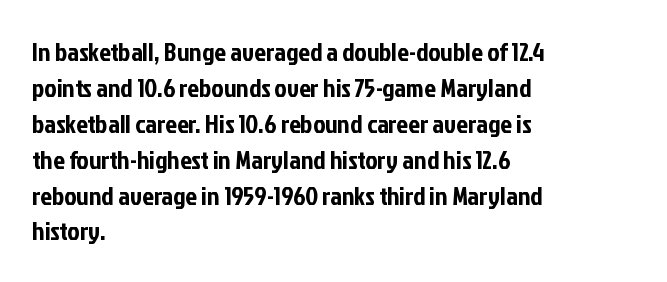
{"italic": "no", "underline": "no", "align": "left", "line_spacing": "normal", "line_spacing_ratio": 1.38, "letter_spacing": "normal", "letter_spacing_em": 0.0, "glyph_px": 26}
